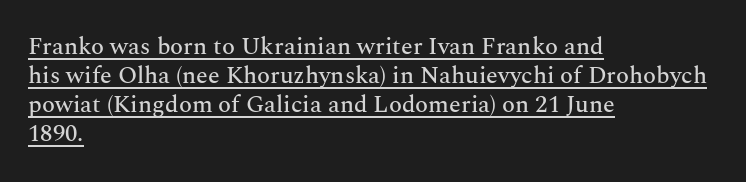
Q: Is the text italic (slanted)? A: No, it is upright.
Q: Is the text underlined? A: Yes.
Q: How is the paragraph aligned? A: Left-aligned.
Q: Is the spacing between letters normal or unusually wide? A: Normal.
